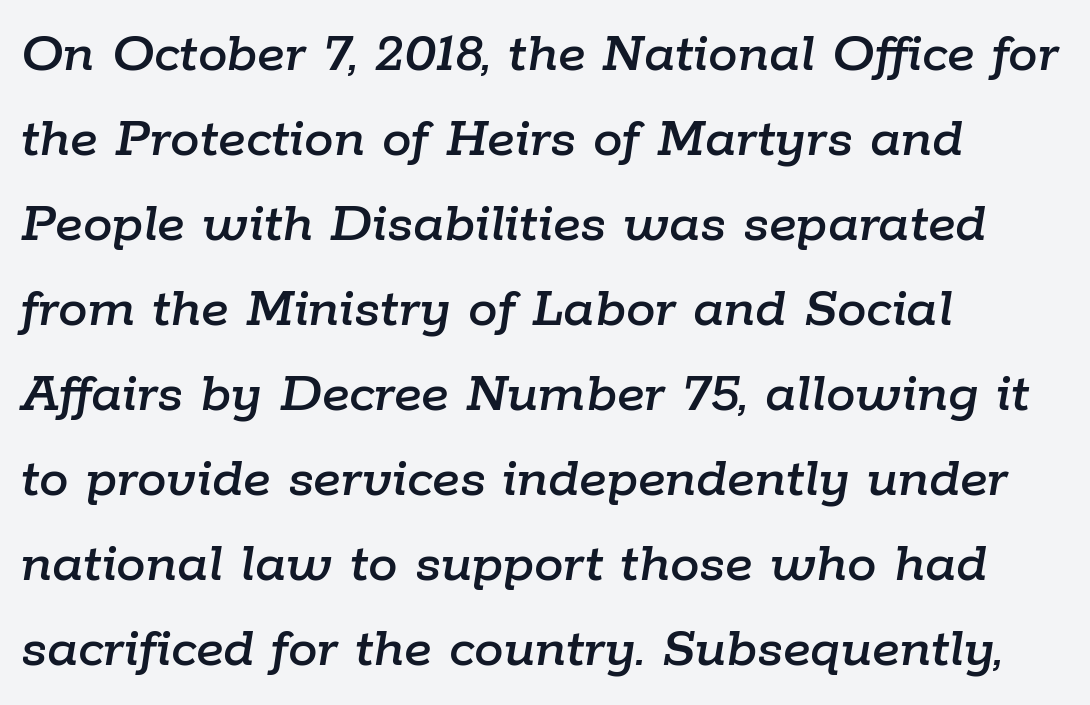
{"italic": "yes", "lean": "right", "slant_degrees": 9, "width": "normal", "stroke_contrast": "low", "x_height": "medium", "monospaced": "no", "underline": "no", "align": "left", "line_spacing": "normal", "line_spacing_ratio": 1.44, "letter_spacing": "normal", "letter_spacing_em": 0.0, "glyph_px": 59}
